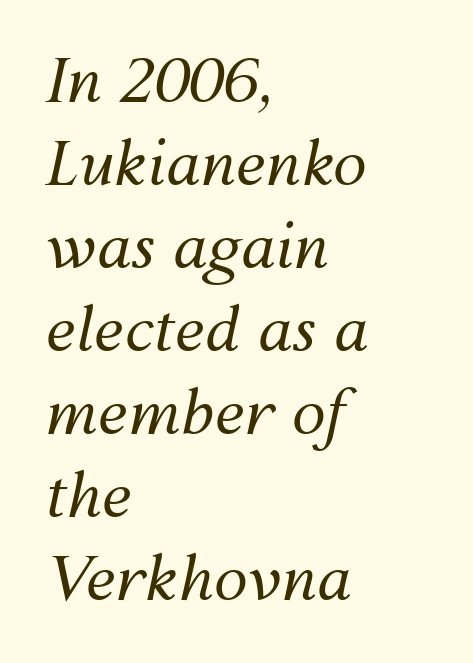
Q: Is the text bold? A: No.
Q: Is the text italic (slanted)? A: Yes, it leans right by about 12 degrees.
Q: Is the text underlined? A: No.
Q: How is the paragraph aligned? A: Left-aligned.
Q: Is the spacing between letters normal or unusually wide? A: Normal.
Q: Is the spacing between lines tight, normal or loose? A: Normal.
Q: Width (condensed, normal, or wide)? A: Normal.
Q: Stroke contrast? A: Medium.
Q: x-height? A: Medium.
Q: Monospaced? A: No.
